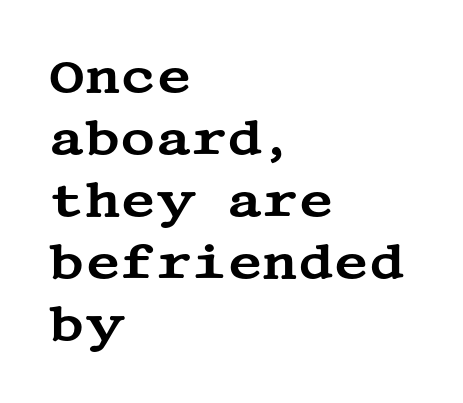
Students, note that the glyphs here touch the page at normal intervals. Look at the bottom of the vertical strokes: they flare into serifs here. The space directly below the letters is spotless. Casual observation: everything's shoved over to the left. Quick note: interline space is typical. Ascenders rise straight up at ninety degrees.
